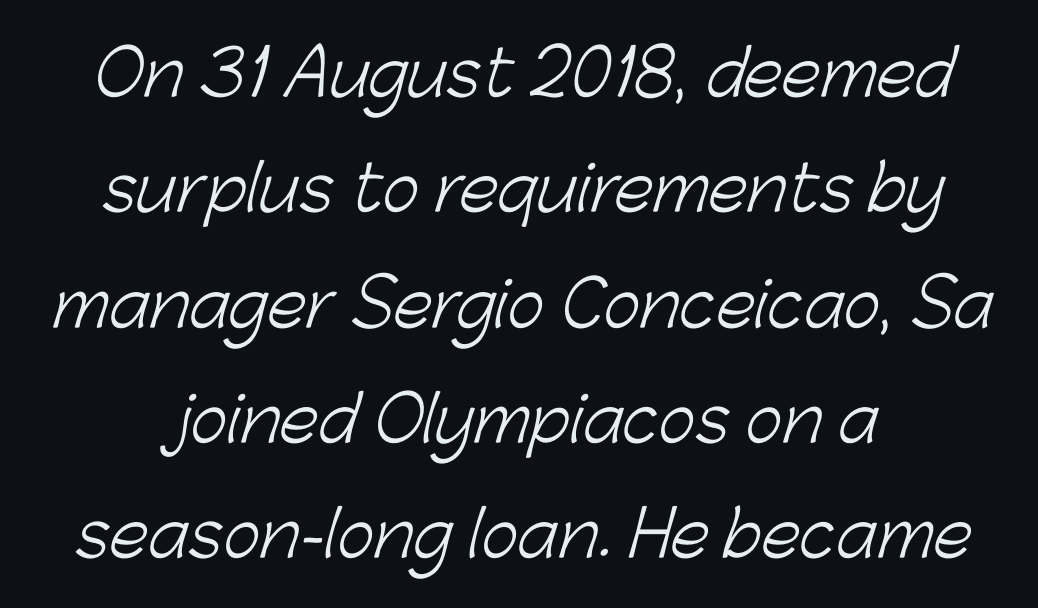
{"serif": "no", "bold": "no", "weight": "light", "width": "normal", "stroke_contrast": "low", "x_height": "medium", "monospaced": "no", "underline": "no", "line_spacing_ratio": 1.83, "letter_spacing": "normal", "letter_spacing_em": 0.0, "glyph_px": 63}
